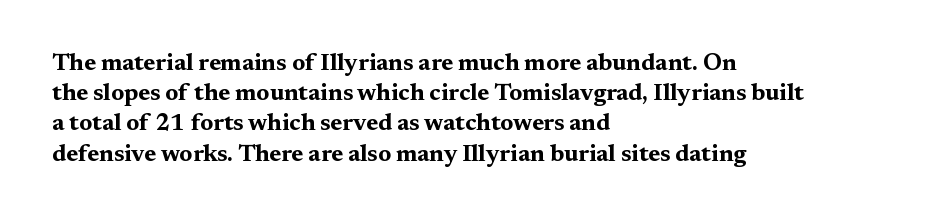
Q: Is the text bold? A: Yes.
Q: Is the text italic (slanted)? A: No, it is upright.
Q: Is the text underlined? A: No.
Q: How is the paragraph aligned? A: Left-aligned.
Q: Is the spacing between letters normal or unusually wide? A: Normal.
Q: Is the spacing between lines tight, normal or loose? A: Normal.
